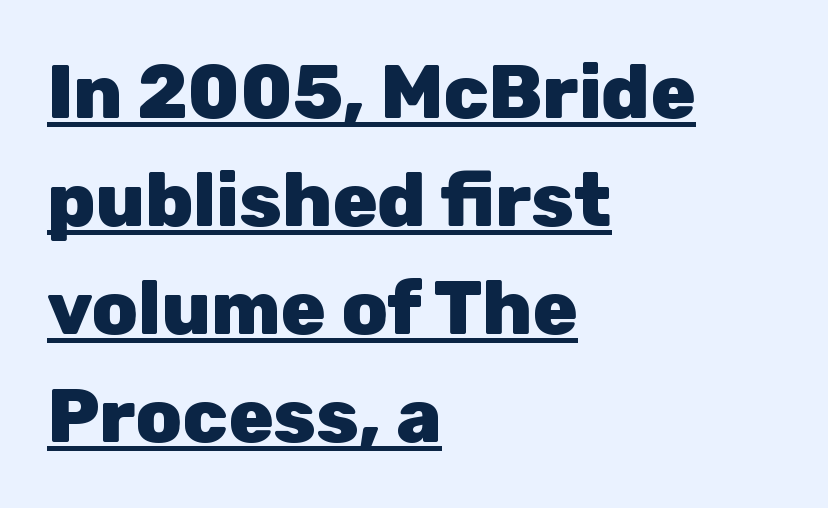
{"serif": "no", "italic": "no", "bold": "yes", "weight": "heavy", "width": "normal", "stroke_contrast": "low", "x_height": "medium", "monospaced": "no", "underline": "yes", "align": "left", "line_spacing": "normal", "line_spacing_ratio": 1.44, "letter_spacing": "normal", "letter_spacing_em": 0.0, "glyph_px": 75}
